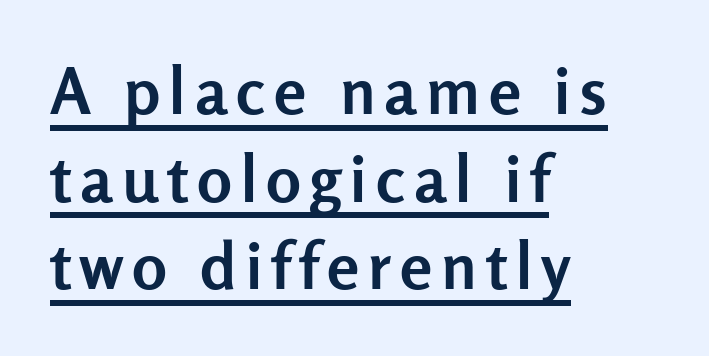
These characters rest on top of a visible drawn line. The paragraph shown leans on its left margin. Every stem runs plumb, perpendicular to the baseline. A typesetter would call this proportional, since set widths differ per character. The letters carry no serifs — their stems end cleanly without finishing strokes. Every letter is thick-stroked: bold, no question.
